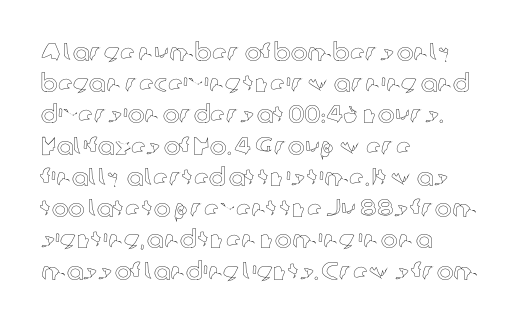
The image shows 25 px text type, upright; set left-aligned, normal line spacing (1.25x), normal letter spacing, not underlined.
